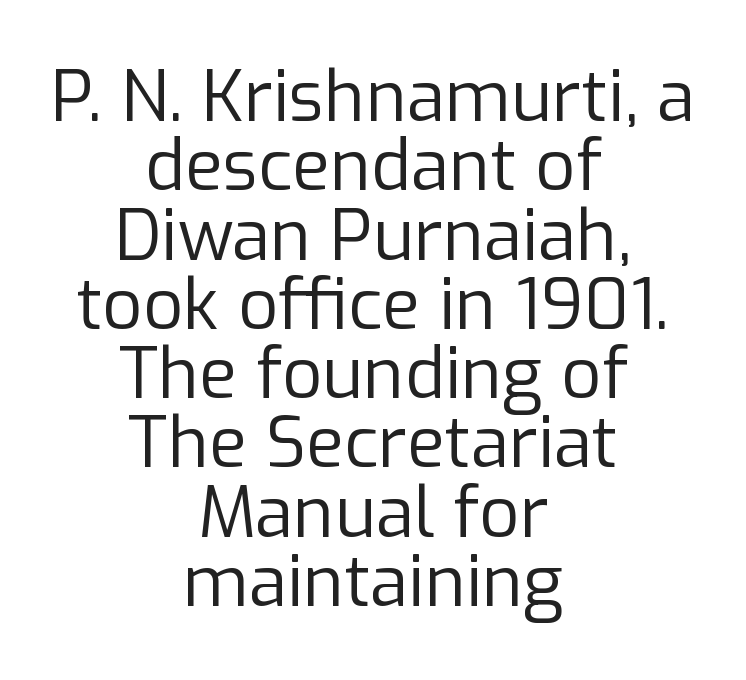
{"serif": "no", "italic": "no", "bold": "no", "weight": "regular", "width": "normal", "stroke_contrast": "low", "x_height": "medium", "monospaced": "no", "underline": "no", "align": "center", "line_spacing": "tight", "line_spacing_ratio": 0.99, "letter_spacing": "normal", "letter_spacing_em": 0.0, "glyph_px": 70}
